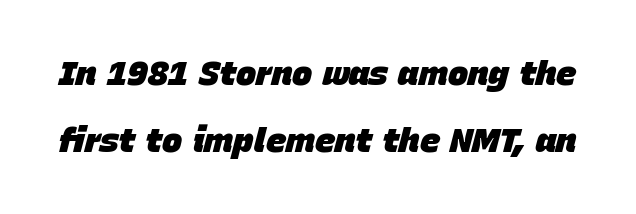
{"italic": "yes", "lean": "right", "slant_degrees": 15, "bold": "yes", "weight": "heavy", "width": "normal", "stroke_contrast": "low", "x_height": "large", "monospaced": "no", "underline": "no", "line_spacing": "loose", "line_spacing_ratio": 1.98, "letter_spacing": "normal", "letter_spacing_em": 0.0, "glyph_px": 34}
